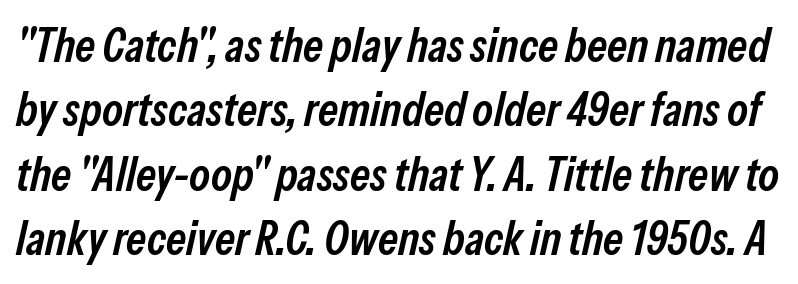
This rendering features lettering with no underline. Caption: standard tracking, unaltered. Looks like regular typesetting: each glyph gets only the width it needs. The rendering uses a moderate line-height, typical for paragraphs. Slightly chunky letters — semibold, I'd say, not full bold. The typography opts for an oblique posture over an upright one.
